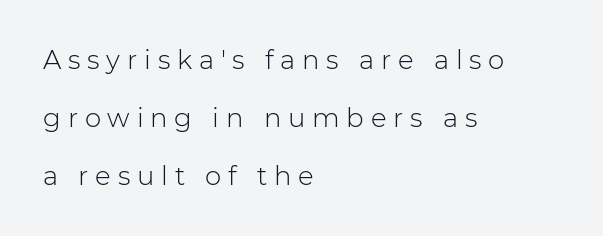
Q: Is the text bold? A: No.
Q: Is the text italic (slanted)? A: No, it is upright.
Q: Is the text underlined? A: No.
Q: How is the paragraph aligned? A: Left-aligned.
Q: Is the spacing between letters normal or unusually wide? A: Unusually wide.
Q: Is the spacing between lines tight, normal or loose? A: Loose.
